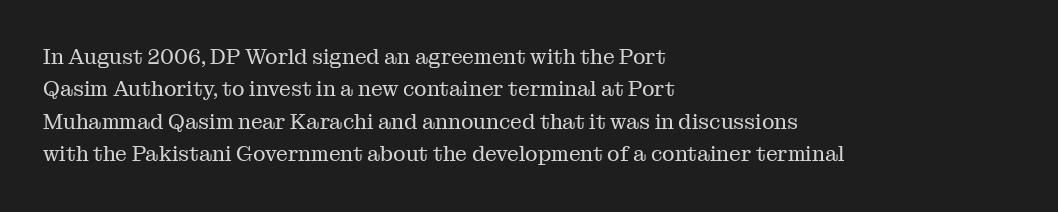
{"italic": "no", "bold": "no", "underline": "no", "align": "left", "line_spacing": "normal", "line_spacing_ratio": 1.54, "letter_spacing": "normal", "letter_spacing_em": 0.0, "glyph_px": 21}
